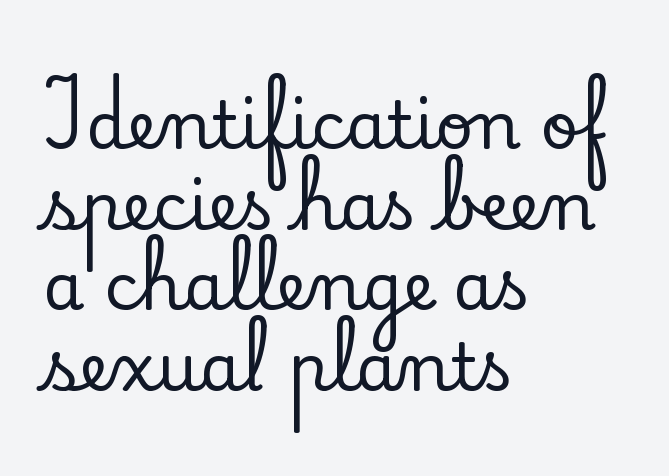
These lines are rendered in a variable-pitch font. The glyphs in this specimen are seriffed. Descenders are the only things crossing below the line. Horizontal alignment here is leftward, the default for most running prose.
